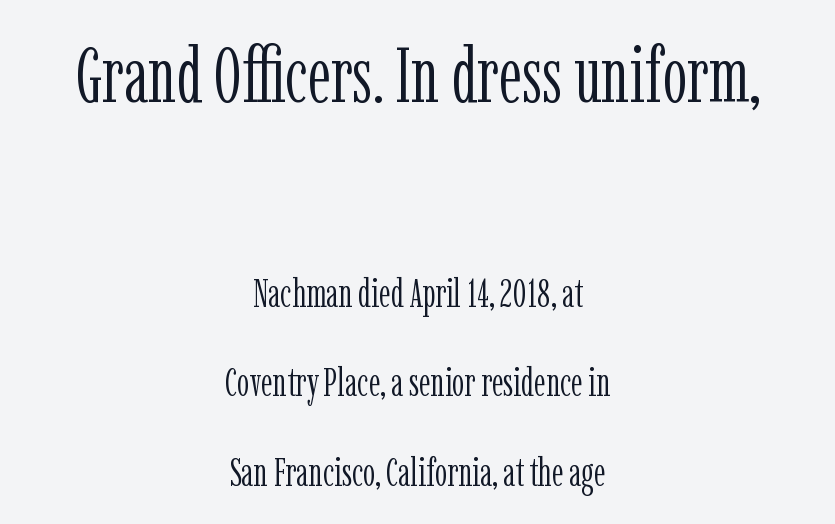
{"serif": "yes", "italic": "no", "bold": "no", "weight": "light", "width": "condensed", "stroke_contrast": "low", "x_height": "medium", "monospaced": "no", "underline": "no", "align": "center", "line_spacing": "loose", "line_spacing_ratio": 2.3, "letter_spacing": "normal", "letter_spacing_em": 0.0, "larger_block": "first", "size_ratio": 2.0, "glyph_px": 78}
